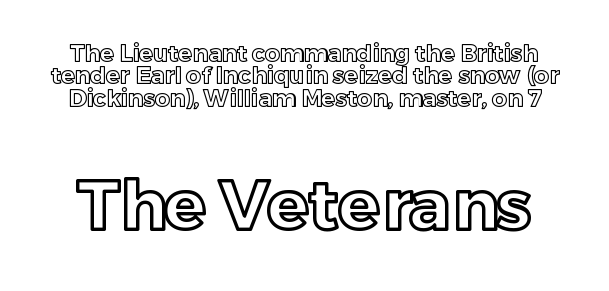
Q: Is the text italic (slanted)? A: No, it is upright.
Q: Is the text underlined? A: No.
Q: Is the spacing between letters normal or unusually wide? A: Normal.
Q: Is the spacing between lines tight, normal or loose? A: Tight.
Q: Which block of text is set in a larger size, the first (top) or the second (bottom)? A: The second (bottom) one.
Q: Width (condensed, normal, or wide)? A: Normal.
Q: x-height? A: Medium.
Q: Monospaced? A: No.
